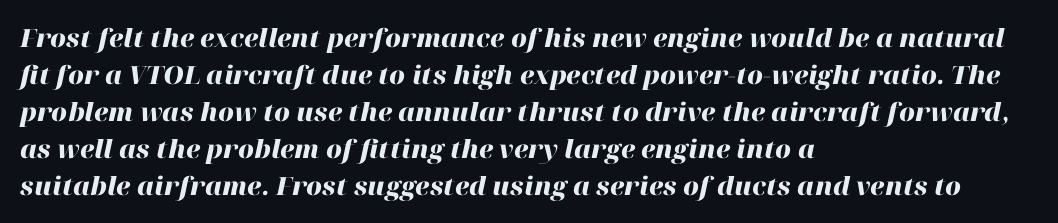
The image shows 25 px bold type, italic (leaning right); set left-aligned, normal line spacing (1.48x), normal letter spacing, not underlined.
